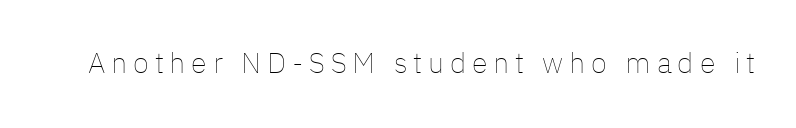
The image shows 29 px thin type, upright; set unusually wide letter spacing (+0.2 em), not underlined; low stroke contrast and a medium x-height.
